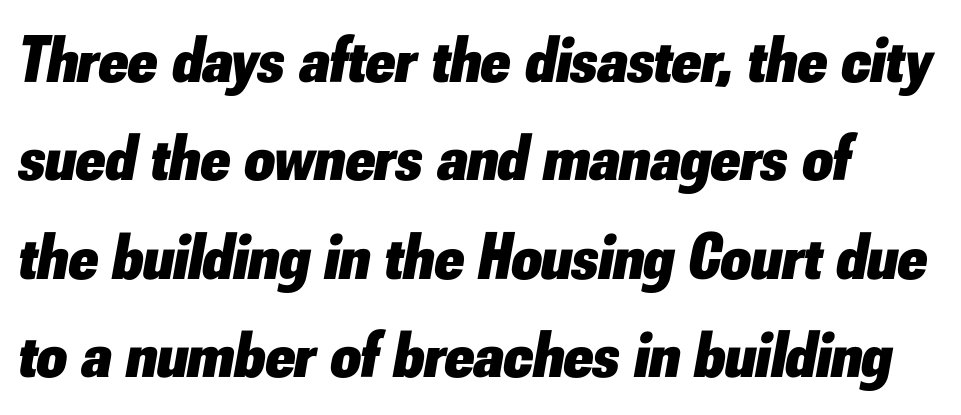
The image shows 66 px heavy type, italic (leaning right); set normal line spacing (1.49x), normal letter spacing, not underlined; low stroke contrast and a small x-height.
